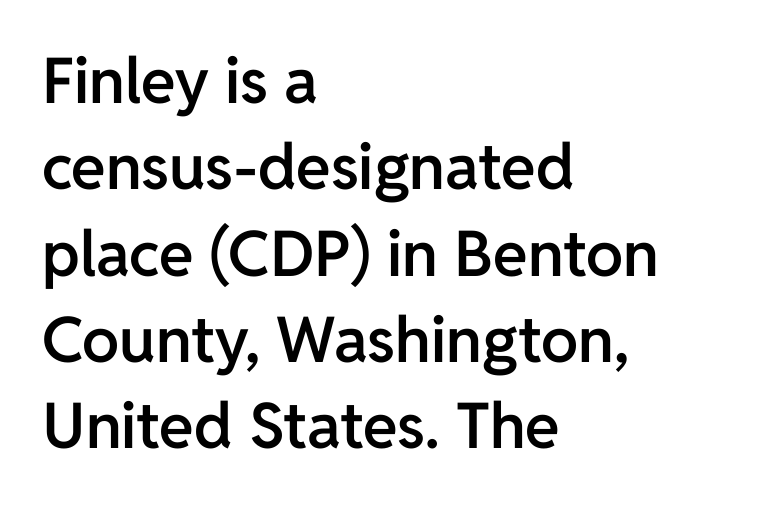
Q: Is the text bold? A: Semi-bold.
Q: Is the text italic (slanted)? A: No, it is upright.
Q: Is the typeface a serif or a sans-serif typeface? A: Sans-serif.
Q: Is the text underlined? A: No.
Q: How is the paragraph aligned? A: Left-aligned.
Q: Is the spacing between letters normal or unusually wide? A: Normal.
Q: Is the spacing between lines tight, normal or loose? A: Normal.
Q: Width (condensed, normal, or wide)? A: Normal.
Q: Stroke contrast? A: Low.
Q: x-height? A: Medium.
Q: Monospaced? A: No.
